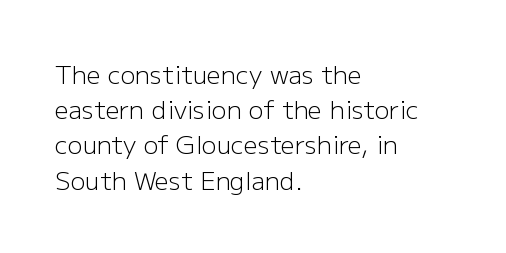
{"italic": "no", "bold": "no", "underline": "no", "align": "left", "line_spacing": "normal", "line_spacing_ratio": 1.41, "letter_spacing": "normal", "letter_spacing_em": 0.0, "glyph_px": 25}
